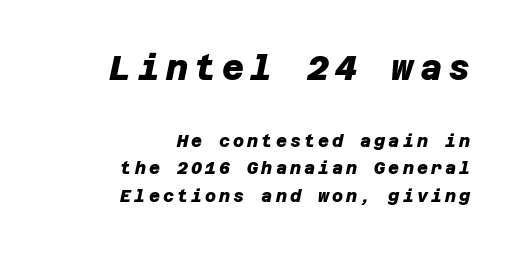
{"serif": "no", "bold": "yes", "weight": "heavy", "width": "normal", "stroke_contrast": "low", "x_height": "large", "underline": "no", "align": "right", "line_spacing": "normal", "line_spacing_ratio": 1.63, "larger_block": "first", "size_ratio": 2.0, "glyph_px": 34}
